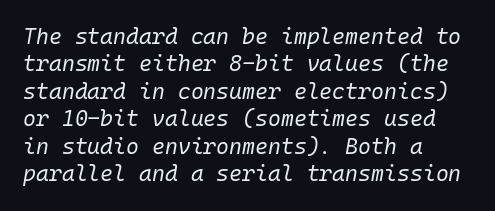
{"italic": "yes", "lean": "right", "slant_degrees": 10, "bold": "no", "underline": "no", "align": "left", "line_spacing": "normal", "line_spacing_ratio": 1.25, "letter_spacing": "normal", "letter_spacing_em": 0.0, "glyph_px": 22}
